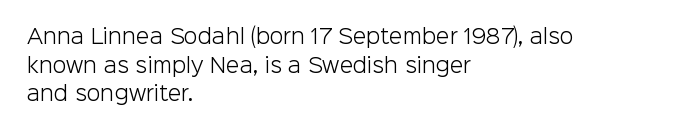
Honestly, the letter spacing is just normal — you wouldn't notice it. Every row of glyphs begins at an identical x-position on the left. The lettering holds an erect, upright posture throughout. A typesetter would call this leading conventional body-copy spacing.
